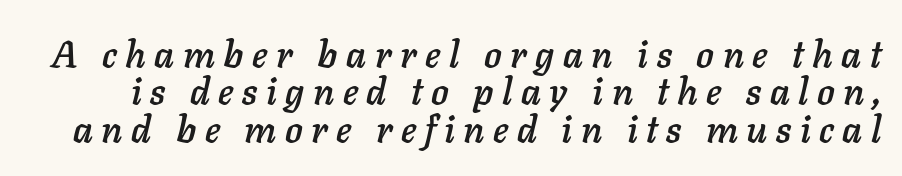
The image shows 37 px text type, italic (leaning right); set tight line spacing (1.01x), unusually wide letter spacing (+0.23 em), not underlined; low stroke contrast and a medium x-height.
